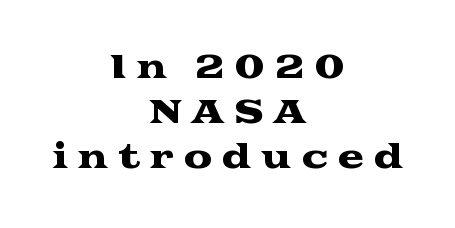
{"serif": "yes", "italic": "no", "width": "wide", "stroke_contrast": "medium", "x_height": "medium", "monospaced": "no", "underline": "no", "align": "center", "line_spacing": "normal", "line_spacing_ratio": 1.41, "letter_spacing": "wide", "letter_spacing_em": 0.29, "glyph_px": 32}
